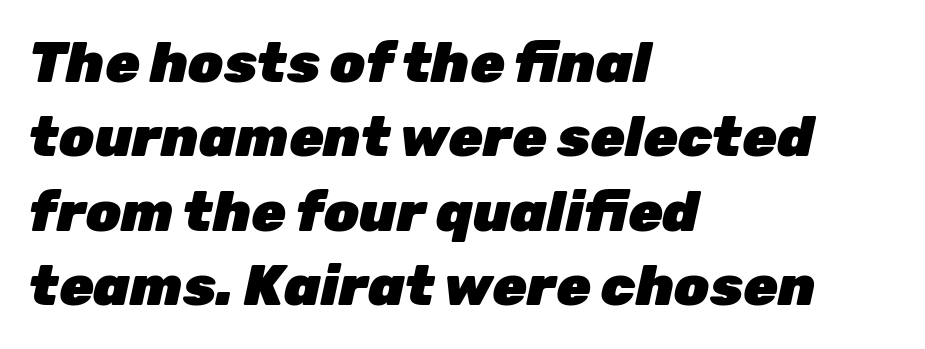
{"italic": "yes", "lean": "right", "slant_degrees": 12, "bold": "yes", "weight": "heavy", "width": "normal", "stroke_contrast": "low", "x_height": "medium", "monospaced": "no", "underline": "no", "align": "left", "line_spacing": "normal", "line_spacing_ratio": 1.33, "letter_spacing": "normal", "letter_spacing_em": 0.0, "glyph_px": 56}
